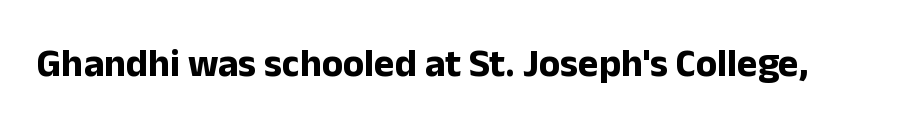
Q: Is the text bold? A: Yes.
Q: Is the text italic (slanted)? A: No, it is upright.
Q: Is the typeface a serif or a sans-serif typeface? A: Sans-serif.
Q: Is the text underlined? A: No.
Q: Is the spacing between letters normal or unusually wide? A: Normal.
Q: Width (condensed, normal, or wide)? A: Normal.
Q: Stroke contrast? A: Low.
Q: x-height? A: Medium.
Q: Monospaced? A: No.
